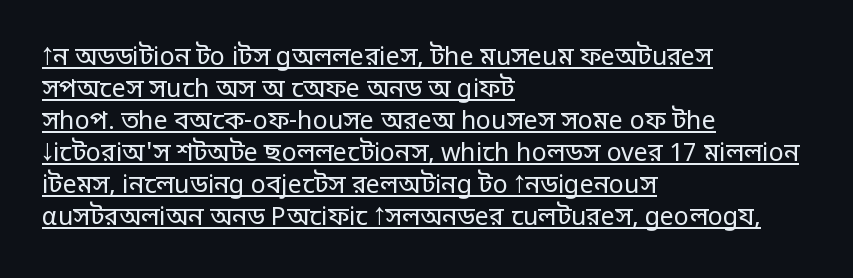
Q: Is the text bold? A: No.
Q: Is the text italic (slanted)? A: No, it is upright.
Q: Is the text underlined? A: Yes.
Q: How is the paragraph aligned? A: Left-aligned.
Q: Is the spacing between letters normal or unusually wide? A: Normal.
Q: Is the spacing between lines tight, normal or loose? A: Normal.
